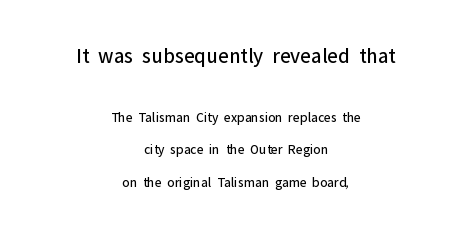
Every character sits straight up, as roman type does. Summary of weight: not heavy and not bold. The rendering keeps characters at their native spacing. Compared with a flush-left layout, this one balances lines on the center instead. Caption: upper text group enlarged, lower text group reduced. Notice the wide empty band between every row — that's loose leading.
